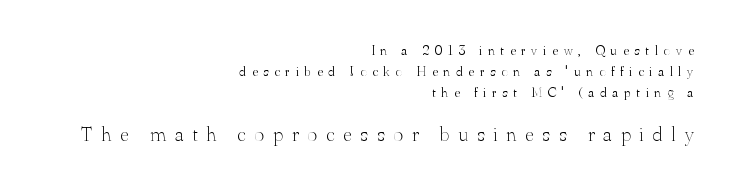
{"italic": "no", "bold": "no", "underline": "no", "align": "right", "line_spacing": "normal", "line_spacing_ratio": 1.49, "letter_spacing": "wide", "letter_spacing_em": 0.43, "larger_block": "second", "size_ratio": 1.5, "glyph_px": 21}
